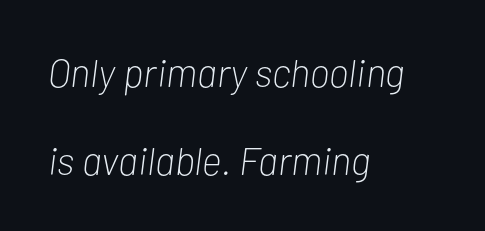
The image shows 39 px light, condensed type, italic (leaning right); set left-aligned, loose line spacing (2.25x), normal letter spacing, not underlined; low stroke contrast and a medium x-height.
